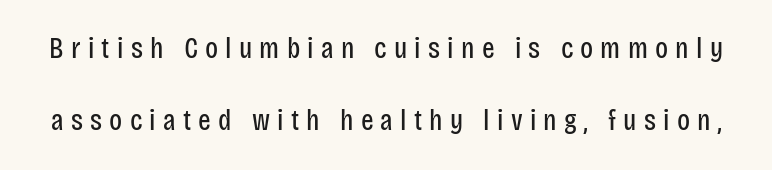
The image shows 30 px regular-weight, condensed sans-serif type, upright; set loose line spacing (2.41x), unusually wide letter spacing (+0.24 em), not underlined; low stroke contrast and a large x-height.
